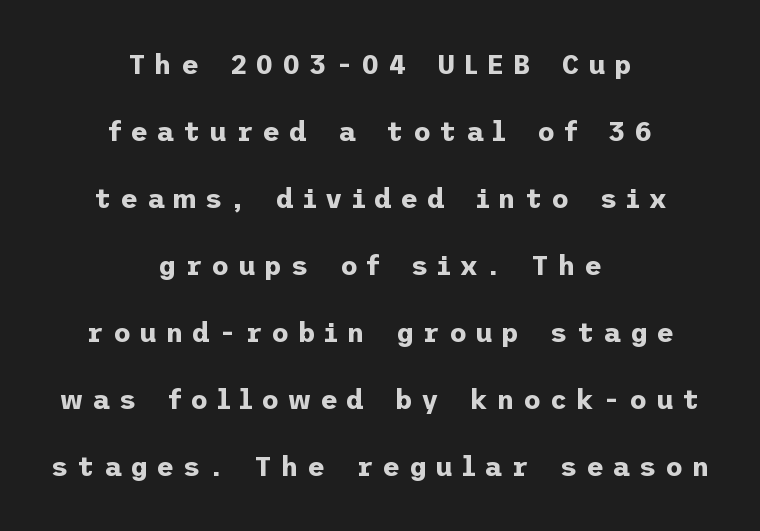
Q: Is the text bold? A: Yes.
Q: Is the text italic (slanted)? A: No, it is upright.
Q: Is the text underlined? A: No.
Q: How is the paragraph aligned? A: Centered.
Q: Is the spacing between letters normal or unusually wide? A: Unusually wide.
Q: Is the spacing between lines tight, normal or loose? A: Loose.
